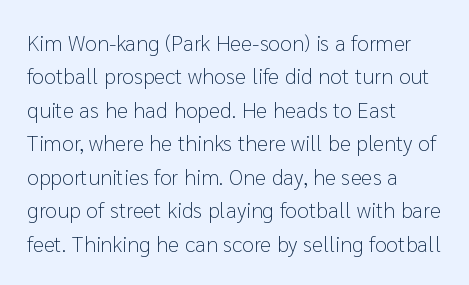
The image shows 22 px text type, upright; set left-aligned, normal line spacing (1.52x), normal letter spacing, not underlined.
